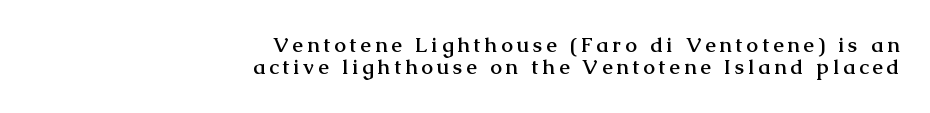
Q: Is the text bold? A: Yes.
Q: Is the text italic (slanted)? A: No, it is upright.
Q: Is the text underlined? A: No.
Q: How is the paragraph aligned? A: Right-aligned.
Q: Is the spacing between lines tight, normal or loose? A: Tight.
